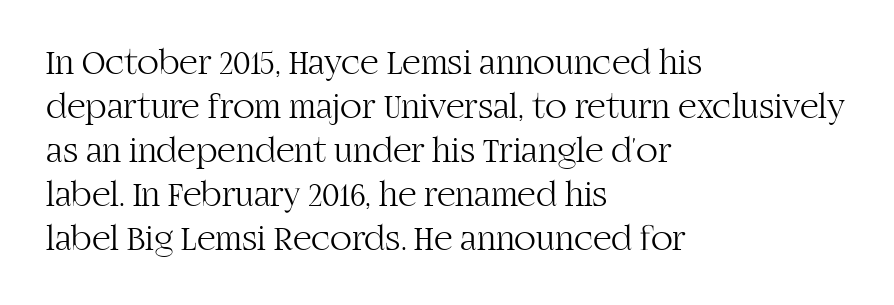
The image shows 36 px light serif type, upright; set left-aligned, line spacing 1.22x, normal letter spacing, not underlined; high stroke contrast and a large x-height.
